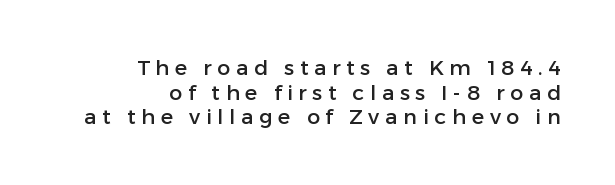
If you drew a ruler down the right edge, every line would touch it. The lettering stays uniformly vertical, giving the passage a roman look. Honestly, the letter spacing is so wide it's the main thing you notice. The string is rendered with underlining switched off.
